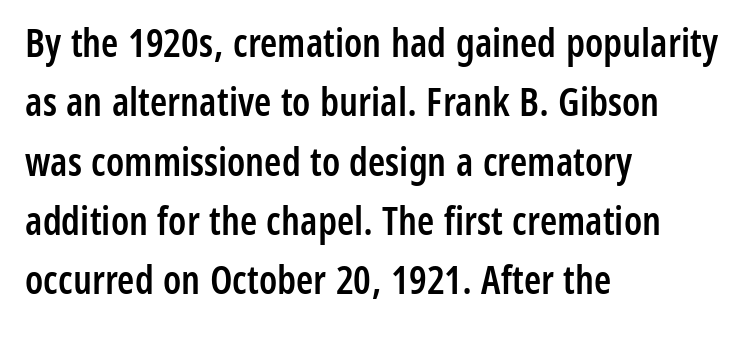
The image shows 39 px semibold, condensed sans-serif type, upright; set left-aligned, normal line spacing (1.52x), normal letter spacing, not underlined; low stroke contrast and a medium x-height.
